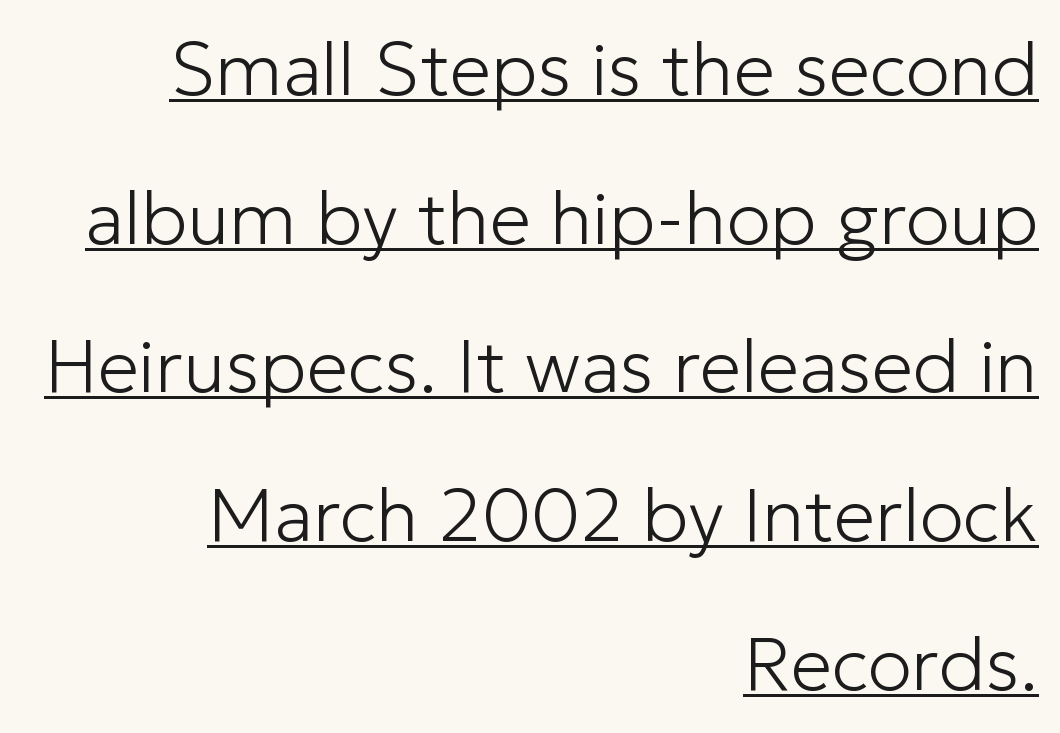
The image shows 74 px light sans-serif type, upright; set right-aligned, loose line spacing (2.01x), normal letter spacing, underlined; low stroke contrast and a medium x-height.
